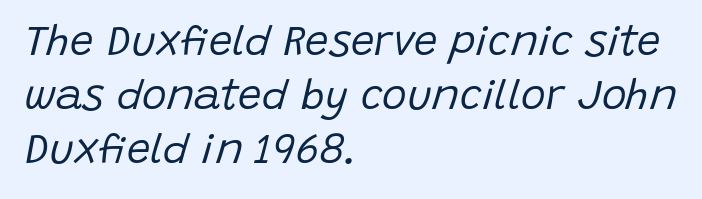
{"italic": "yes", "lean": "right", "slant_degrees": 15, "bold": "no", "weight": "regular", "width": "normal", "stroke_contrast": "low", "x_height": "large", "monospaced": "no", "underline": "no", "align": "left", "line_spacing": "normal", "line_spacing_ratio": 1.28, "letter_spacing": "normal", "letter_spacing_em": 0.0, "glyph_px": 42}
